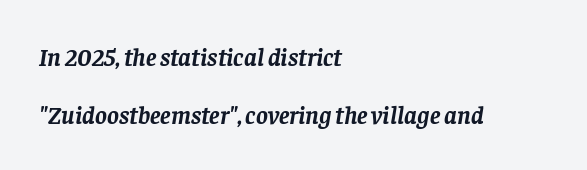
Q: Is the text bold? A: Yes.
Q: Is the text italic (slanted)? A: Yes, it leans right by about 8 degrees.
Q: Is the text underlined? A: No.
Q: How is the paragraph aligned? A: Left-aligned.
Q: Is the spacing between letters normal or unusually wide? A: Normal.
Q: Is the spacing between lines tight, normal or loose? A: Loose.
